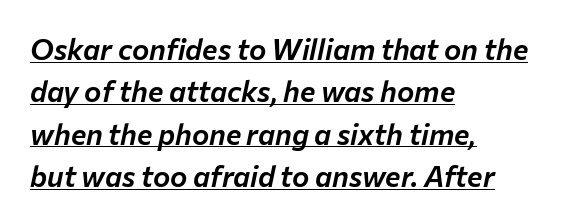
The glyphs are accompanied by a horizontal stroke just below them. The designer left line spacing at the default. The rendering uses natural spacing where letterforms have individual widths. All the whitespace from short lines collects on the right. The passage shown leans; its letterforms are oblique. Between one letter and the next there's only the usual sliver of space.
